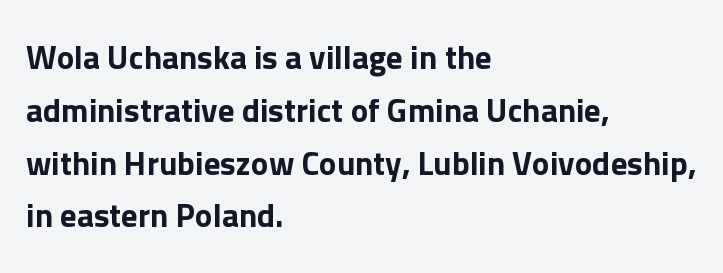
The image shows 33 px sans-serif type, upright; set left-aligned, normal line spacing (1.6x), normal letter spacing, not underlined; low stroke contrast and a medium x-height.
